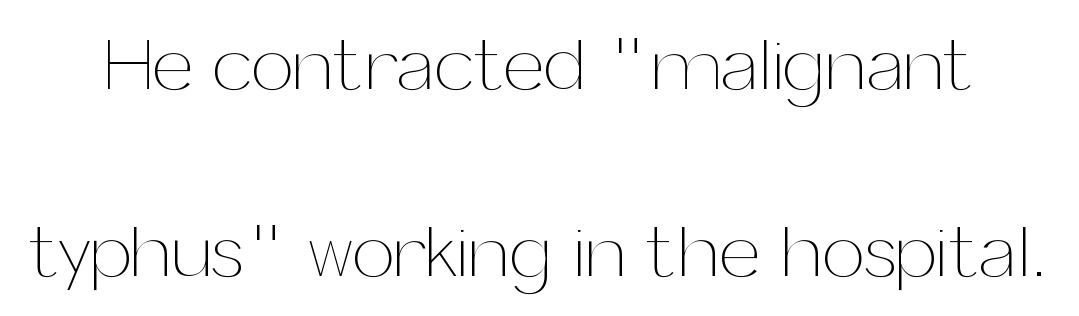
The image shows 75 px thin type, upright; set loose line spacing (2.49x), normal letter spacing, not underlined; medium stroke contrast and a medium x-height.
